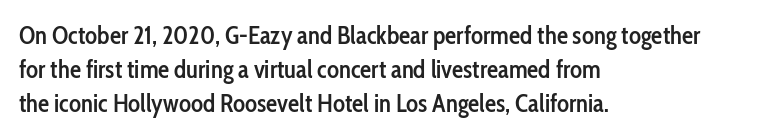
{"italic": "no", "bold": "semi", "underline": "no", "align": "left", "line_spacing": "normal", "line_spacing_ratio": 1.37, "letter_spacing": "normal", "letter_spacing_em": 0.0, "glyph_px": 25}
